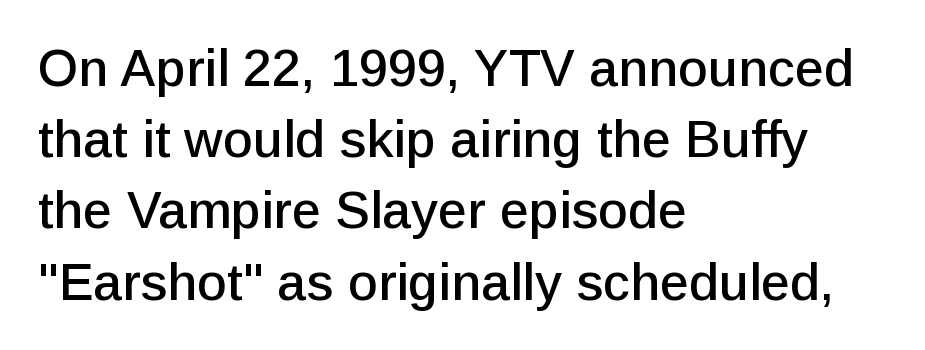
Q: Is the text italic (slanted)? A: No, it is upright.
Q: Is the typeface a serif or a sans-serif typeface? A: Sans-serif.
Q: Is the text underlined? A: No.
Q: How is the paragraph aligned? A: Left-aligned.
Q: Is the spacing between letters normal or unusually wide? A: Normal.
Q: Is the spacing between lines tight, normal or loose? A: Normal.
Q: Width (condensed, normal, or wide)? A: Normal.
Q: Stroke contrast? A: Low.
Q: x-height? A: Medium.
Q: Monospaced? A: No.
